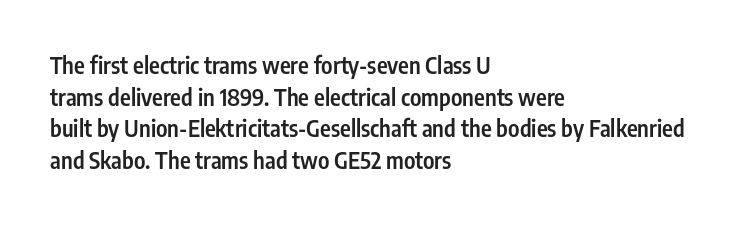
Q: Is the text bold? A: Semi-bold.
Q: Is the text italic (slanted)? A: No, it is upright.
Q: Is the text underlined? A: No.
Q: How is the paragraph aligned? A: Left-aligned.
Q: Is the spacing between letters normal or unusually wide? A: Normal.
Q: Is the spacing between lines tight, normal or loose? A: Normal.
